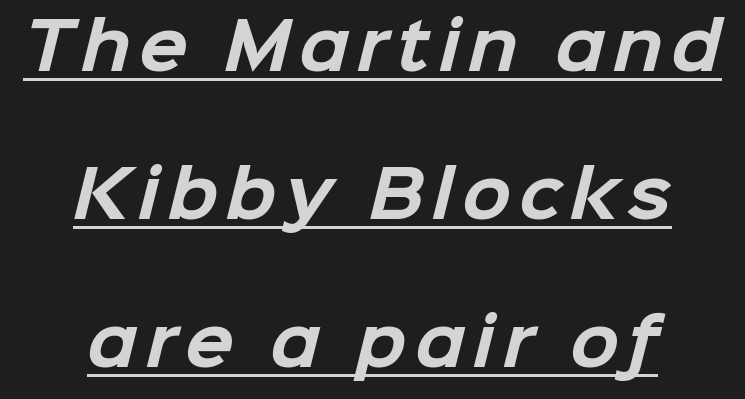
{"serif": "no", "bold": "yes", "weight": "bold", "width": "normal", "stroke_contrast": "low", "x_height": "medium", "monospaced": "no", "underline": "yes", "align": "center", "line_spacing": "loose", "line_spacing_ratio": 2.31, "glyph_px": 64}
